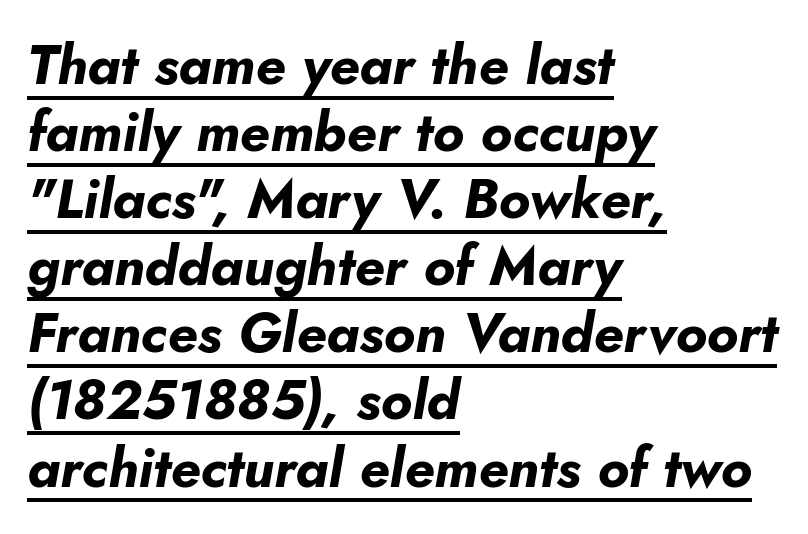
{"italic": "yes", "lean": "right", "slant_degrees": 10, "bold": "yes", "weight": "bold", "width": "normal", "stroke_contrast": "low", "x_height": "small", "monospaced": "no", "underline": "yes", "align": "left", "line_spacing_ratio": 1.22, "letter_spacing": "normal", "letter_spacing_em": 0.0, "glyph_px": 55}
